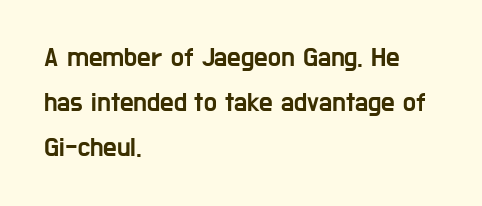
{"italic": "no", "underline": "no", "align": "left", "line_spacing": "normal", "line_spacing_ratio": 1.66, "letter_spacing": "normal", "letter_spacing_em": 0.0, "glyph_px": 27}
